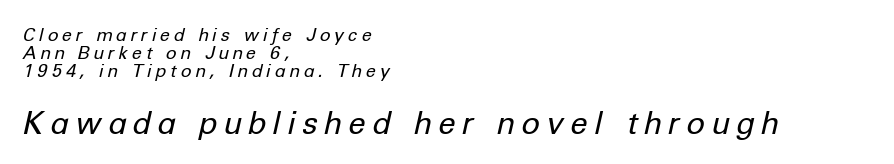
{"italic": "yes", "lean": "right", "slant_degrees": 12, "bold": "no", "weight": "regular", "width": "normal", "stroke_contrast": "low", "x_height": "medium", "monospaced": "no", "underline": "no", "align": "left", "line_spacing": "tight", "line_spacing_ratio": 1.0, "letter_spacing": "wide", "letter_spacing_em": 0.24, "larger_block": "second", "size_ratio": 1.72, "glyph_px": 31}
